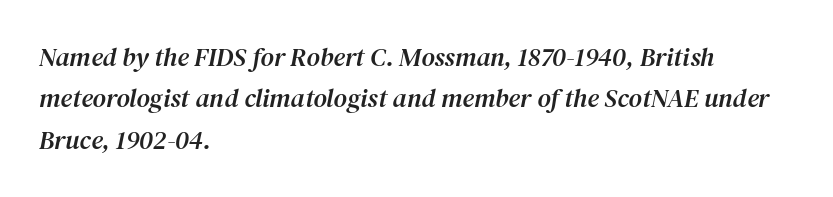
Rows of type keep a routine distance in the vertical direction. A typesetter would call this zero additional tracking. The rendering applies a slant to the glyphs. Where is the straight margin? On the left. No word sits above an underline.
